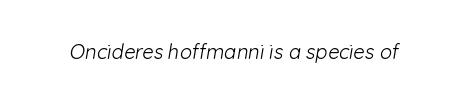
Q: Is the text bold? A: No.
Q: Is the text underlined? A: No.
Q: Is the spacing between letters normal or unusually wide? A: Normal.
